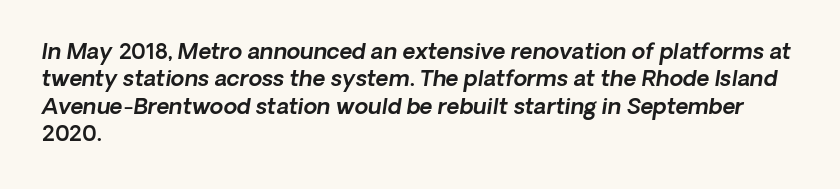
The image shows 22 px text type; set left-aligned, line spacing 1.24x, normal letter spacing, not underlined.
